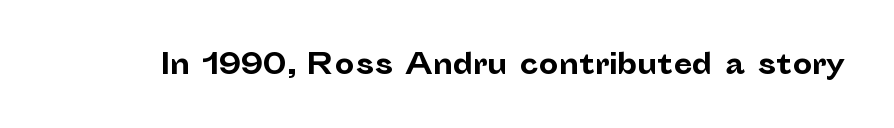
The image shows 28 px bold sans-serif type, upright; set normal letter spacing, not underlined; low stroke contrast and a medium x-height.
